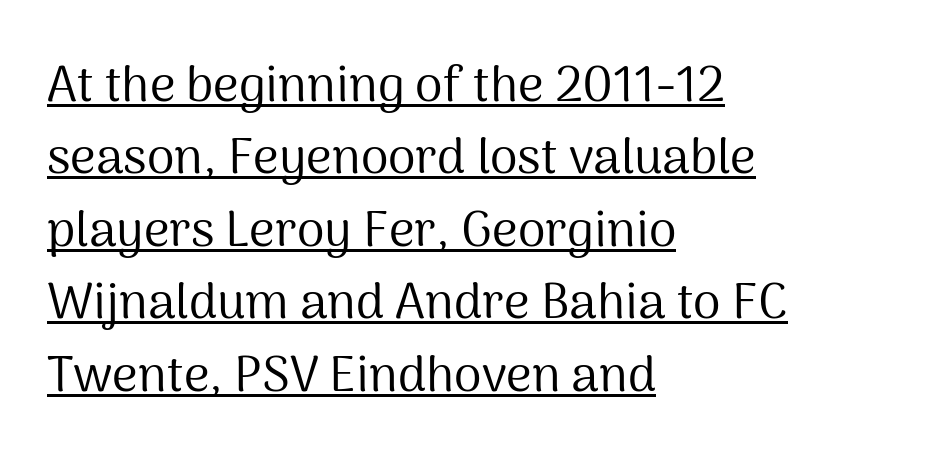
The image shows 50 px regular-weight sans-serif type, upright; set left-aligned, normal line spacing (1.45x), normal letter spacing, underlined; medium stroke contrast and a medium x-height.
